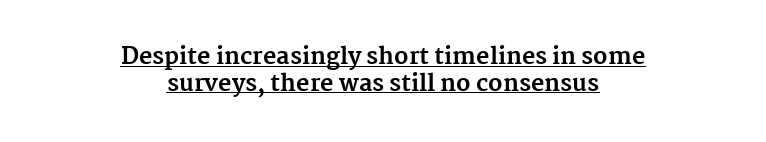
{"italic": "no", "bold": "yes", "underline": "yes", "align": "center", "line_spacing_ratio": 1.16, "letter_spacing": "normal", "letter_spacing_em": 0.0, "glyph_px": 23}
